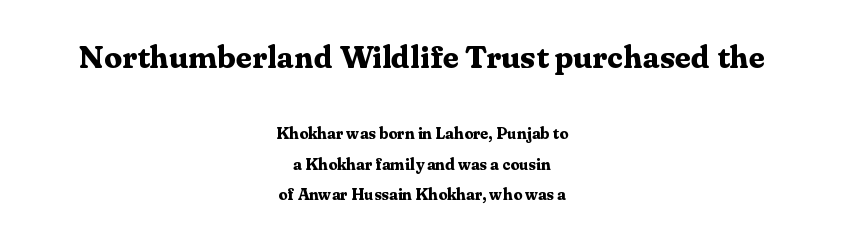
The image shows 32 px bold serif type, upright; set centered, loose line spacing (1.92x), normal letter spacing, not underlined; the first (top) block is 2.0x larger; medium stroke contrast and a medium x-height.
